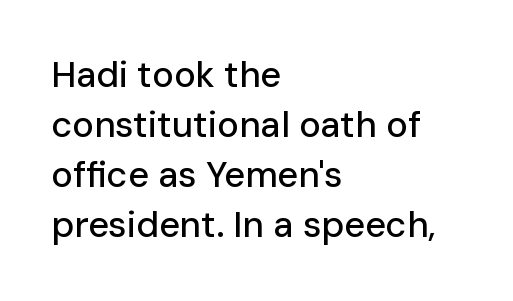
The image shows 36 px sans-serif type, upright; set left-aligned, normal line spacing (1.39x), normal letter spacing, not underlined; low stroke contrast and a medium x-height.
